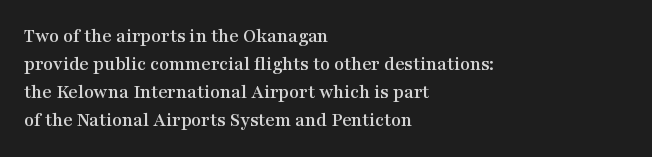
Q: Is the text italic (slanted)? A: No, it is upright.
Q: Is the text underlined? A: No.
Q: How is the paragraph aligned? A: Left-aligned.
Q: Is the spacing between letters normal or unusually wide? A: Normal.
Q: Is the spacing between lines tight, normal or loose? A: Normal.
